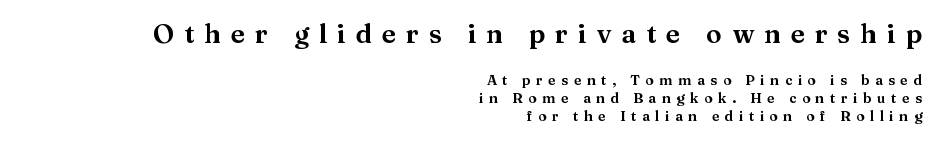
{"italic": "no", "underline": "no", "align": "right", "line_spacing": "normal", "line_spacing_ratio": 1.29, "letter_spacing": "wide", "letter_spacing_em": 0.39, "larger_block": "first", "size_ratio": 1.86, "glyph_px": 26}
